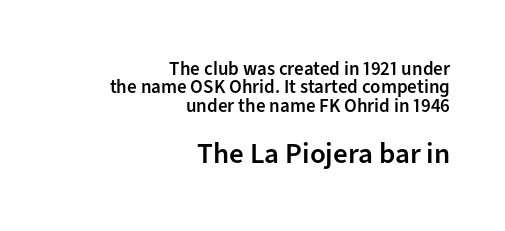
Q: Is the text bold? A: Semi-bold.
Q: Is the text italic (slanted)? A: No, it is upright.
Q: Is the typeface a serif or a sans-serif typeface? A: Sans-serif.
Q: Is the text underlined? A: No.
Q: How is the paragraph aligned? A: Right-aligned.
Q: Is the spacing between letters normal or unusually wide? A: Normal.
Q: Is the spacing between lines tight, normal or loose? A: Tight.
Q: Which block of text is set in a larger size, the first (top) or the second (bottom)? A: The second (bottom) one.
Q: Width (condensed, normal, or wide)? A: Normal.
Q: Stroke contrast? A: Low.
Q: x-height? A: Medium.
Q: Monospaced? A: No.
